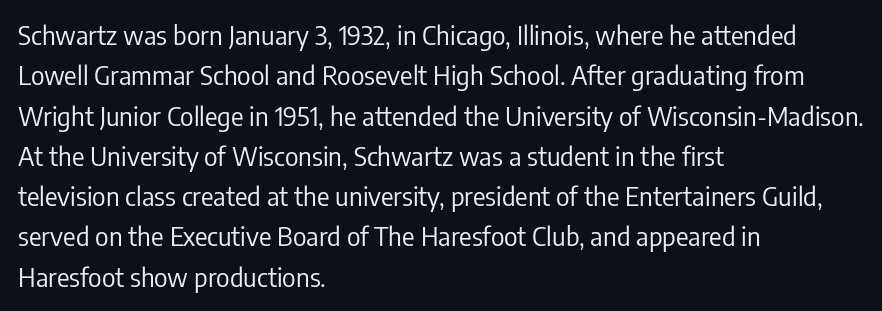
The image shows 26 px text type, upright; set left-aligned, normal line spacing (1.55x), normal letter spacing, not underlined.
